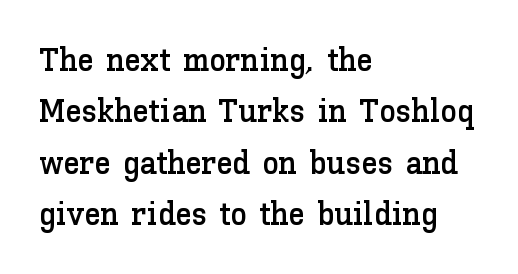
Q: Is the text italic (slanted)? A: No, it is upright.
Q: Is the text underlined? A: No.
Q: How is the paragraph aligned? A: Left-aligned.
Q: Is the spacing between letters normal or unusually wide? A: Normal.
Q: Is the spacing between lines tight, normal or loose? A: Normal.
Q: Width (condensed, normal, or wide)? A: Normal.
Q: Stroke contrast? A: Low.
Q: x-height? A: Medium.
Q: Monospaced? A: No.
